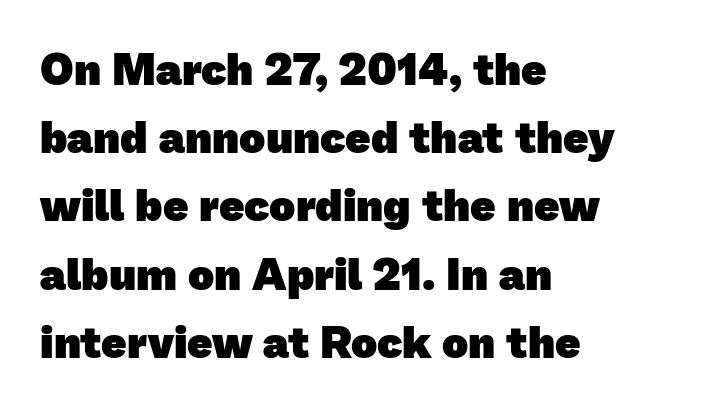
The image shows 44 px heavy sans-serif type; set left-aligned, normal line spacing (1.55x), normal letter spacing, not underlined; low stroke contrast and a medium x-height.
